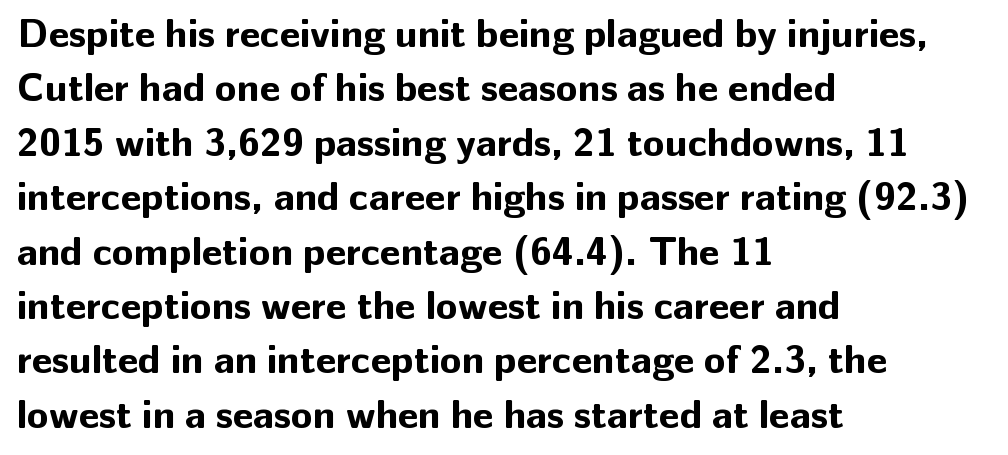
The image shows 40 px bold sans-serif type, upright; set left-aligned, normal line spacing (1.36x), normal letter spacing, not underlined; low stroke contrast and a medium x-height.
